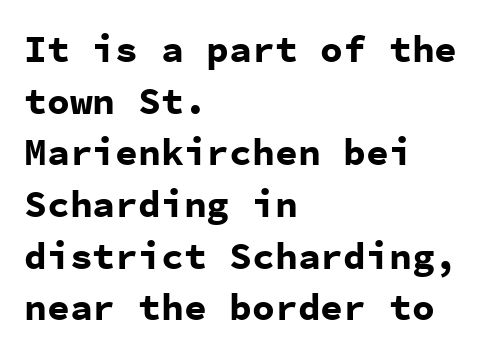
The image shows 38 px bold sans-serif type, upright, monospaced; set left-aligned, normal line spacing (1.36x), normal letter spacing, not underlined; low stroke contrast and a medium x-height.
